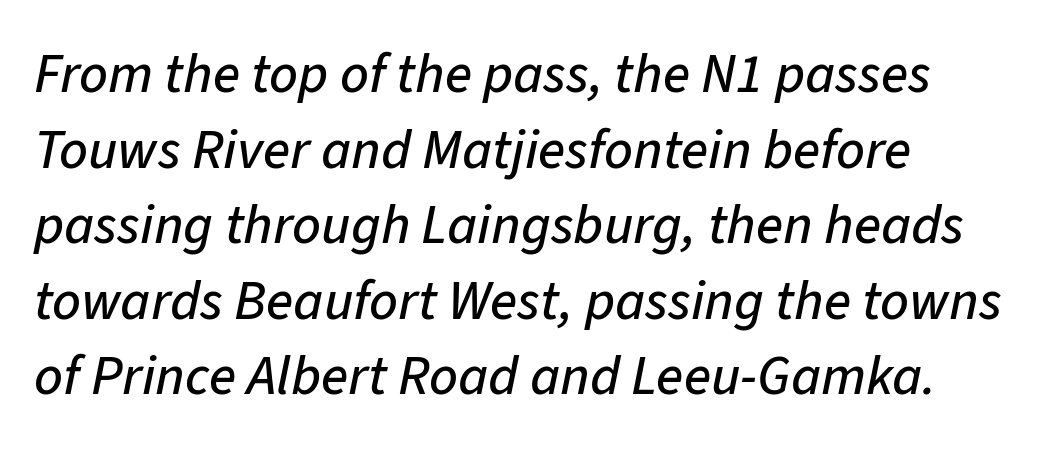
Q: Is the text italic (slanted)? A: Yes, it leans right by about 11 degrees.
Q: Is the text underlined? A: No.
Q: How is the paragraph aligned? A: Left-aligned.
Q: Is the spacing between letters normal or unusually wide? A: Normal.
Q: Is the spacing between lines tight, normal or loose? A: Normal.
Q: Width (condensed, normal, or wide)? A: Normal.
Q: Stroke contrast? A: Low.
Q: x-height? A: Medium.
Q: Monospaced? A: No.
